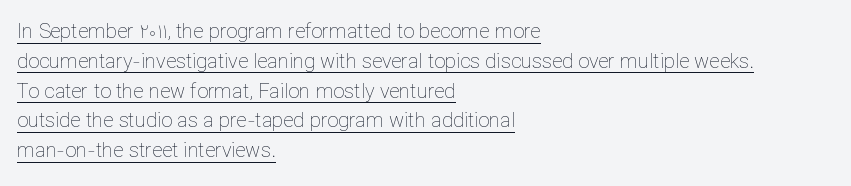
Weight class: somewhere from thin through regular. This is the regular roman posture of the typeface. The rendering uses a moderate line-height, typical for paragraphs. The lines in this sample share a left origin and differ only in where they stop.
